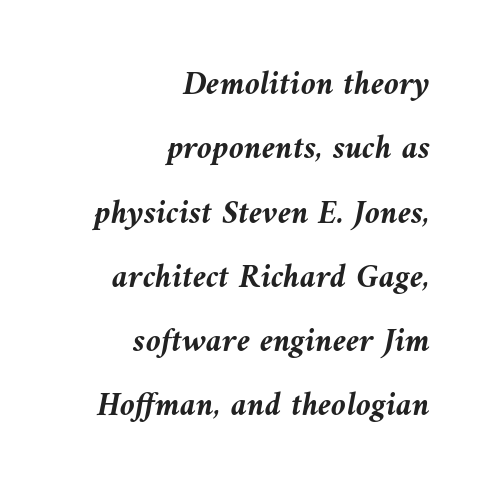
The image shows 34 px semibold type, italic (leaning left); set right-aligned, line spacing 1.89x, normal letter spacing, not underlined; medium stroke contrast and a medium x-height.
